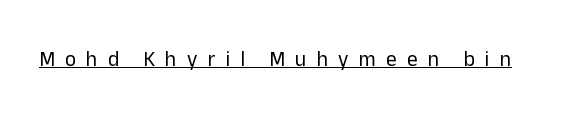
The specimen includes a rule beneath the text block's lines. Letters have the restrained weight of plain body copy at most. Designer's note — italics off, roman on. The type is letterspaced generously, with wide tracking.
